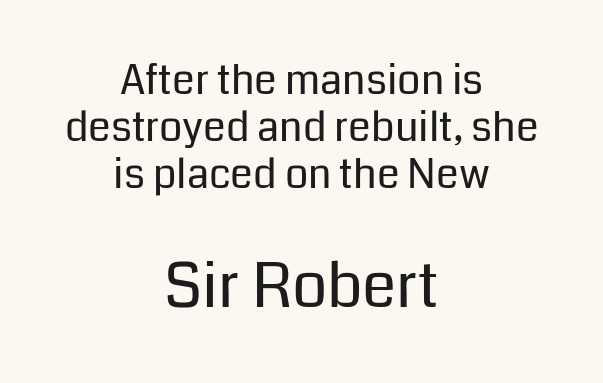
Q: Is the text bold? A: No.
Q: Is the text italic (slanted)? A: No, it is upright.
Q: Is the typeface a serif or a sans-serif typeface? A: Sans-serif.
Q: Is the text underlined? A: No.
Q: How is the paragraph aligned? A: Centered.
Q: Is the spacing between letters normal or unusually wide? A: Normal.
Q: Is the spacing between lines tight, normal or loose? A: Tight.
Q: Which block of text is set in a larger size, the first (top) or the second (bottom)? A: The second (bottom) one.
Q: Width (condensed, normal, or wide)? A: Normal.
Q: Stroke contrast? A: Low.
Q: x-height? A: Medium.
Q: Monospaced? A: No.
